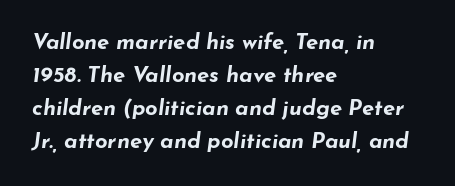
Q: Is the text bold? A: Yes.
Q: Is the text italic (slanted)? A: Yes, it leans right by about 7 degrees.
Q: Is the text underlined? A: No.
Q: How is the paragraph aligned? A: Left-aligned.
Q: Is the spacing between letters normal or unusually wide? A: Normal.
Q: Is the spacing between lines tight, normal or loose? A: Normal.
